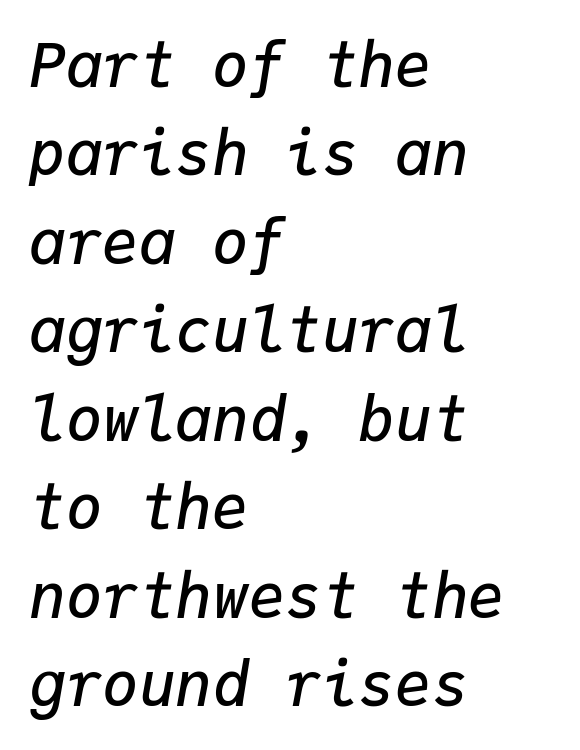
The image shows 61 px semibold type, italic (leaning right), monospaced; set left-aligned, normal line spacing (1.45x), normal letter spacing, not underlined; low stroke contrast and a medium x-height.
